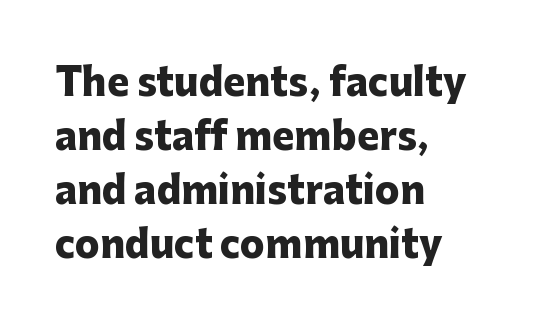
The image shows 37 px heavy sans-serif type, upright; set left-aligned, normal line spacing (1.46x), normal letter spacing, not underlined; low stroke contrast and a medium x-height.
